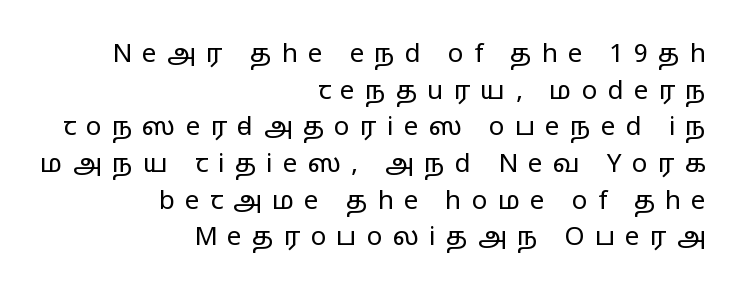
{"italic": "no", "bold": "no", "underline": "no", "align": "right", "line_spacing": "normal", "line_spacing_ratio": 1.41, "letter_spacing": "wide", "letter_spacing_em": 0.39, "glyph_px": 26}
